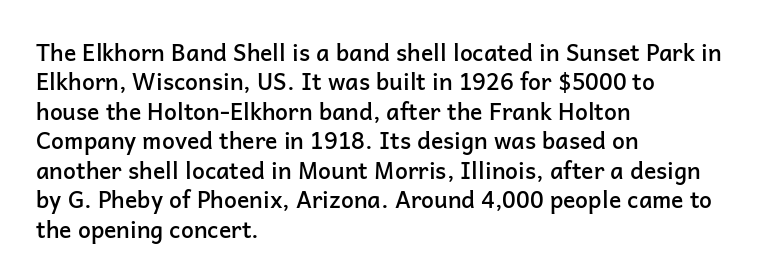
Q: Is the text bold? A: Semi-bold.
Q: Is the text italic (slanted)? A: No, it is upright.
Q: Is the text underlined? A: No.
Q: How is the paragraph aligned? A: Left-aligned.
Q: Is the spacing between letters normal or unusually wide? A: Normal.
Q: Is the spacing between lines tight, normal or loose? A: Normal.
